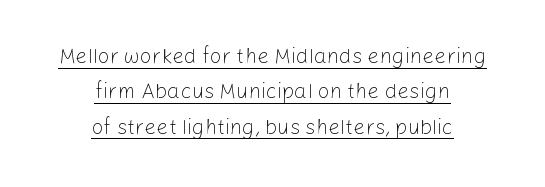
{"italic": "no", "bold": "no", "underline": "yes", "align": "center", "line_spacing": "normal", "line_spacing_ratio": 1.68, "letter_spacing": "normal", "letter_spacing_em": 0.0, "glyph_px": 21}
